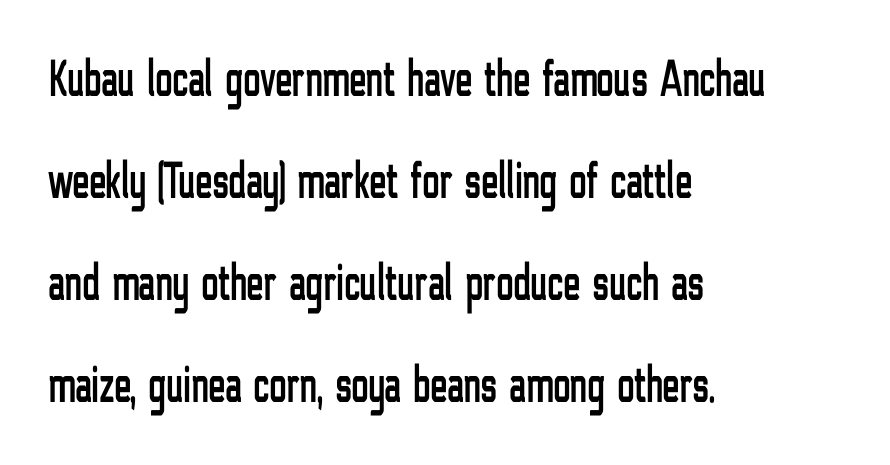
{"serif": "no", "italic": "no", "width": "condensed", "stroke_contrast": "low", "x_height": "medium", "monospaced": "no", "underline": "no", "align": "left", "line_spacing": "loose", "line_spacing_ratio": 1.96, "letter_spacing": "normal", "letter_spacing_em": 0.0, "glyph_px": 52}
